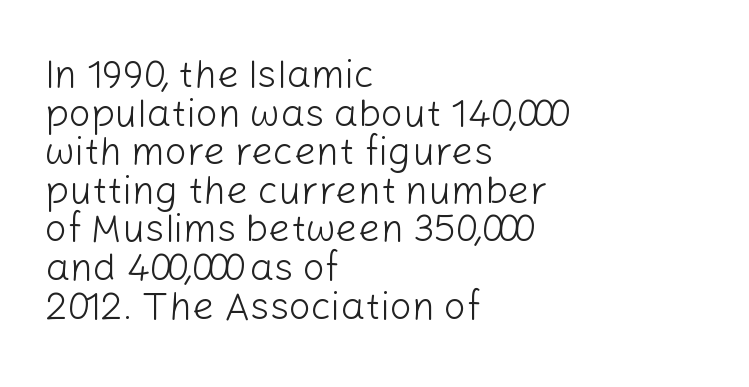
Q: Is the text bold? A: No.
Q: Is the text italic (slanted)? A: No, it is upright.
Q: Is the typeface a serif or a sans-serif typeface? A: Sans-serif.
Q: Is the text underlined? A: No.
Q: How is the paragraph aligned? A: Left-aligned.
Q: Is the spacing between letters normal or unusually wide? A: Normal.
Q: Is the spacing between lines tight, normal or loose? A: Tight.
Q: Width (condensed, normal, or wide)? A: Normal.
Q: Stroke contrast? A: Low.
Q: x-height? A: Medium.
Q: Monospaced? A: No.
